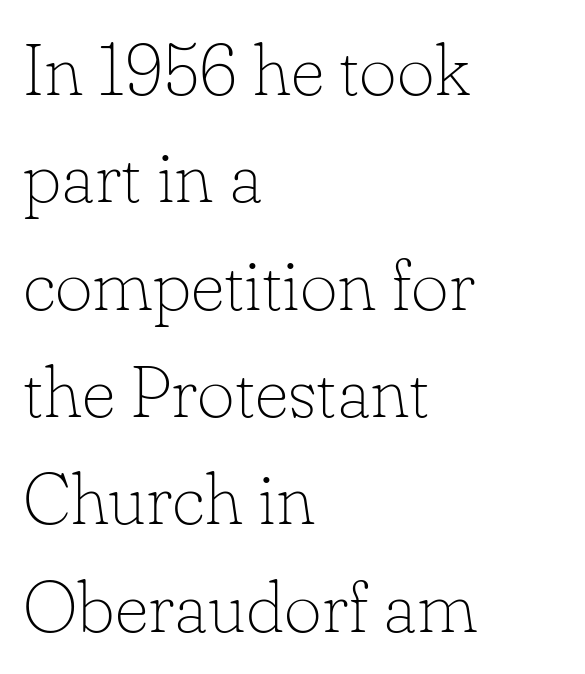
This sample keeps an unexceptional amount of space between lines. The strip under each line holds only bare page. Casual observation: everything's shoved over to the left. The letters stand upright; this is a roman face.
